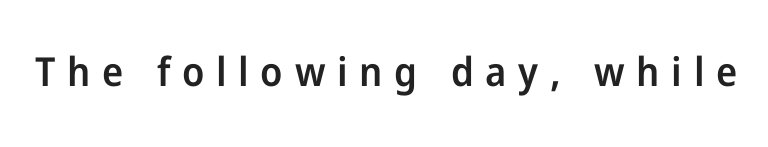
{"serif": "no", "italic": "no", "bold": "semi", "weight": "semibold", "width": "normal", "stroke_contrast": "low", "x_height": "medium", "monospaced": "no", "underline": "no", "letter_spacing": "wide", "letter_spacing_em": 0.29, "glyph_px": 40}
